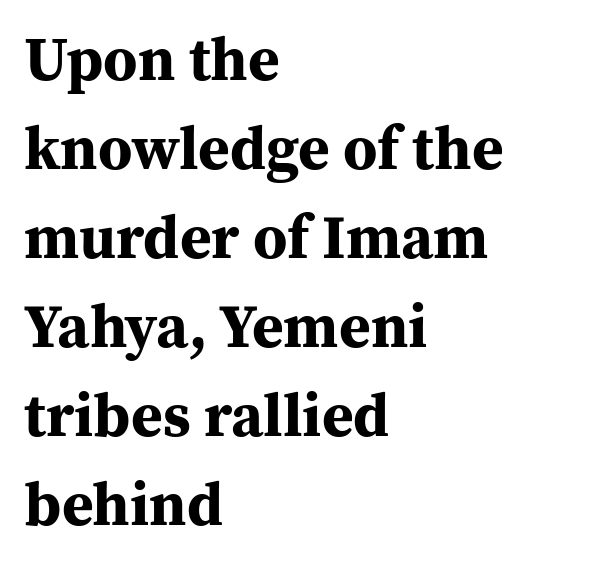
The image shows 61 px bold serif type, upright; set left-aligned, normal line spacing (1.46x), normal letter spacing, not underlined; medium stroke contrast and a medium x-height.
